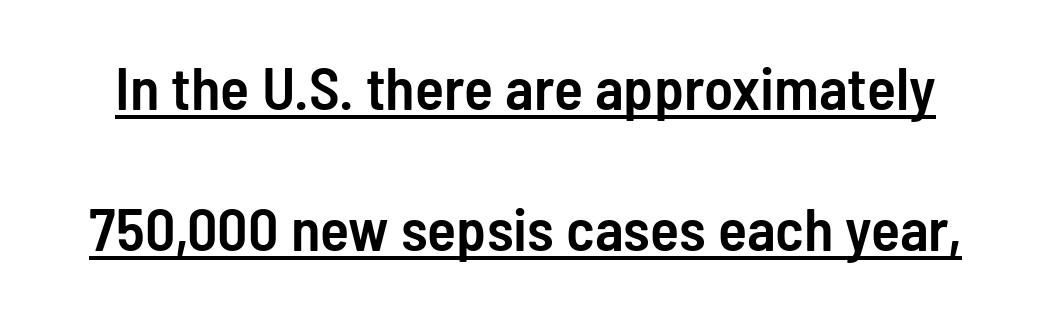
{"serif": "no", "italic": "no", "bold": "semi", "weight": "semibold", "width": "condensed", "stroke_contrast": "low", "x_height": "medium", "monospaced": "no", "underline": "yes", "line_spacing": "loose", "line_spacing_ratio": 2.35, "letter_spacing": "normal", "letter_spacing_em": 0.0, "glyph_px": 60}
